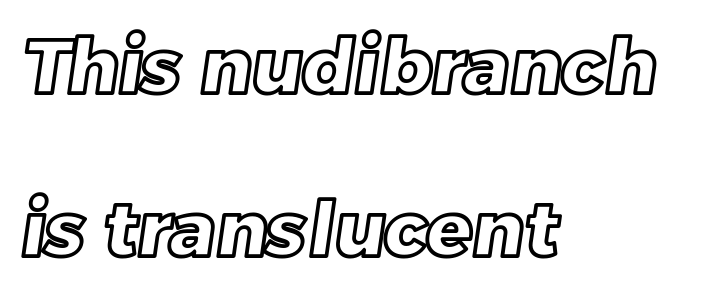
{"width": "normal", "x_height": "large", "monospaced": "no", "underline": "no", "align": "left", "line_spacing": "loose", "line_spacing_ratio": 2.14, "letter_spacing": "normal", "letter_spacing_em": 0.0, "glyph_px": 76}
